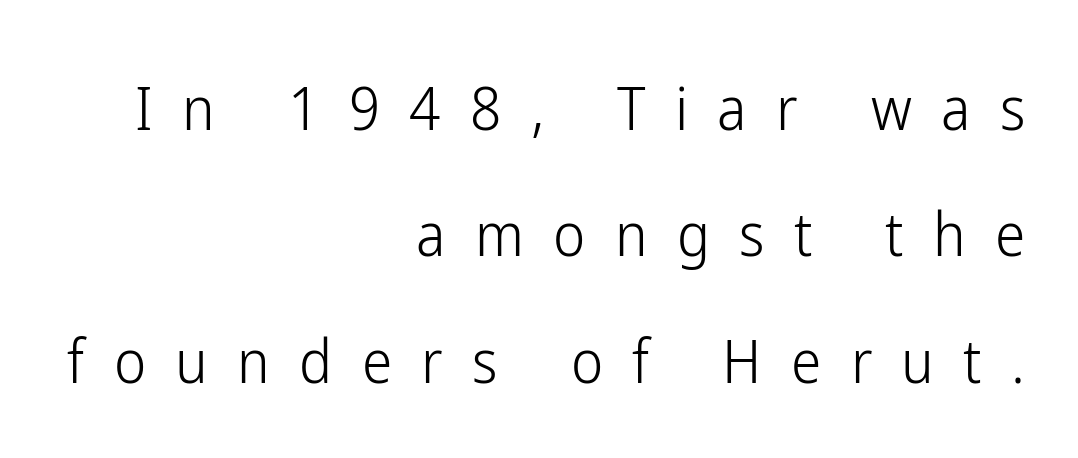
Notice how the stems are strictly vertical — no italics here. Nope, no serifs anywhere on these letters. This sample trades compactness for vertical openness between lines. Look at the tracking — it's clearly loosened, letters drifting apart. Weight: not bold — regular or lighter. Here the designer chose a conventional face with non-uniform glyph widths.
